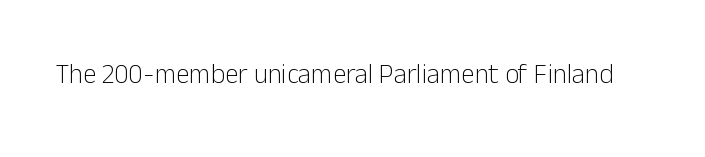
Has an underline been added? It has not. The type is set solid horizontally, with unmodified tracking. The characters are drawn with everyday or finer stroke widths. Every character sits straight up, as roman type does.
